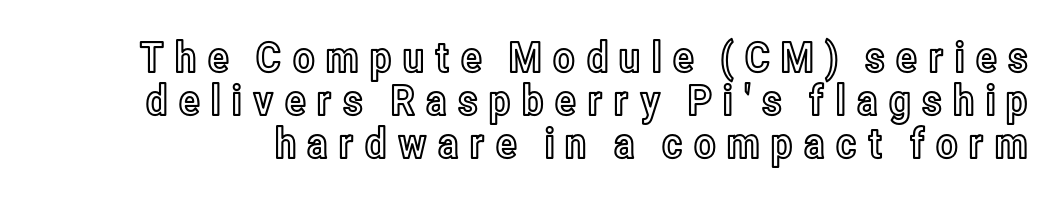
Substantial extra tracking has been applied to these lines. Quick note: interline space is minimal. Every stem runs plumb, perpendicular to the baseline. A typesetter would call this proportional, since set widths differ per character. Plain, unruled lines of type.
